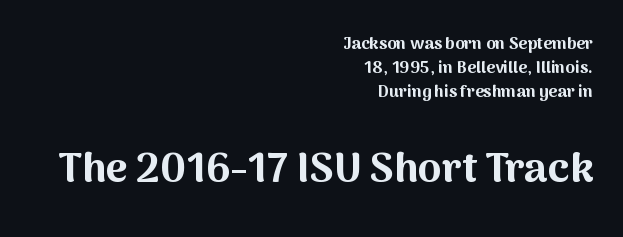
The words here are not underlined. A typesetter would label this face a sans. Pretty heavy lettering here — definitely bold. Looks like regular typesetting: each glyph gets only the width it needs. A typesetter would call this leading conventional body-copy spacing.
